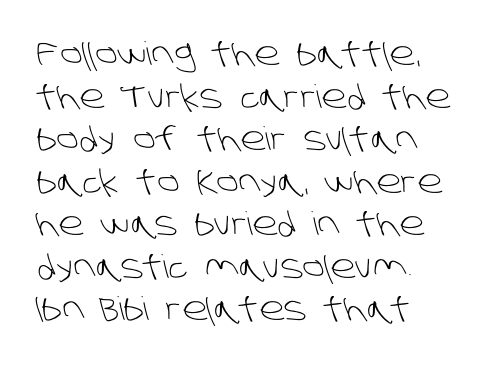
The image shows 32 px light sans-serif type; set left-aligned, normal line spacing (1.33x), normal letter spacing, not underlined; low stroke contrast and a large x-height.
